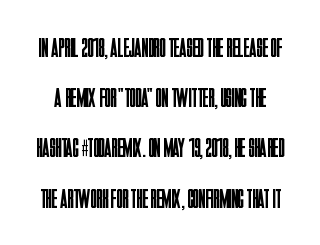
Q: Is the text bold? A: No.
Q: Is the text italic (slanted)? A: No, it is upright.
Q: Is the text underlined? A: No.
Q: Is the spacing between letters normal or unusually wide? A: Normal.
